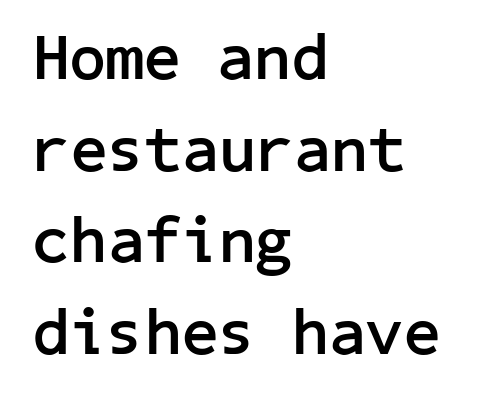
Q: Is the text bold? A: Yes.
Q: Is the text italic (slanted)? A: No, it is upright.
Q: Is the typeface a serif or a sans-serif typeface? A: Sans-serif.
Q: Is the text underlined? A: No.
Q: How is the paragraph aligned? A: Left-aligned.
Q: Is the spacing between letters normal or unusually wide? A: Normal.
Q: Is the spacing between lines tight, normal or loose? A: Normal.
Q: Width (condensed, normal, or wide)? A: Normal.
Q: Stroke contrast? A: Low.
Q: x-height? A: Medium.
